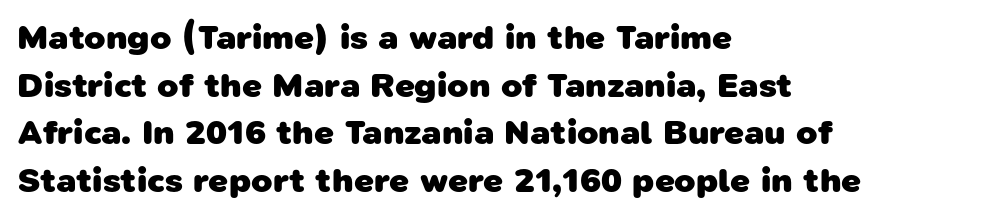
Horizontally, the lines are justified to the leading edge only. Varying glyph widths throughout — classic text-font behaviour. Font category for this specimen: sans-serif. Descenders are the only things crossing below the line. Horizontal bands of white between lines are of average thickness.
